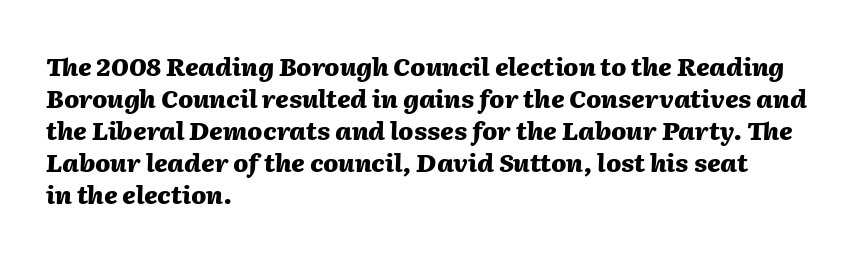
The image shows 25 px bold type, italic (leaning right); set left-aligned, normal line spacing (1.28x), normal letter spacing, not underlined.
